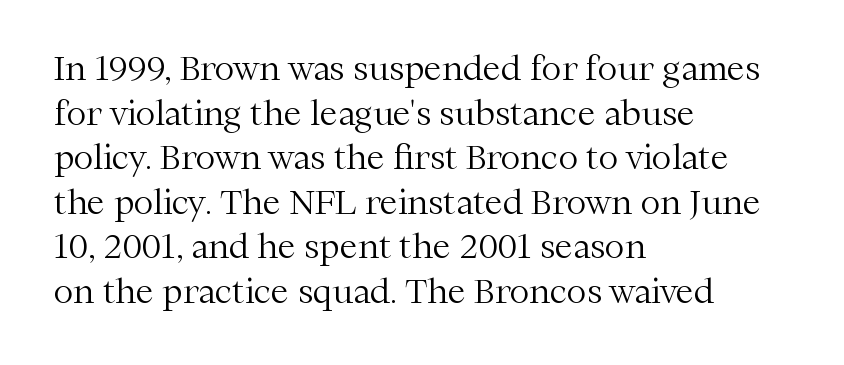
Q: Is the text bold? A: No.
Q: Is the text italic (slanted)? A: No, it is upright.
Q: Is the typeface a serif or a sans-serif typeface? A: Serif.
Q: Is the text underlined? A: No.
Q: How is the paragraph aligned? A: Left-aligned.
Q: Is the spacing between letters normal or unusually wide? A: Normal.
Q: Is the spacing between lines tight, normal or loose? A: Normal.
Q: Width (condensed, normal, or wide)? A: Normal.
Q: Stroke contrast? A: Medium.
Q: x-height? A: Medium.
Q: Monospaced? A: No.
